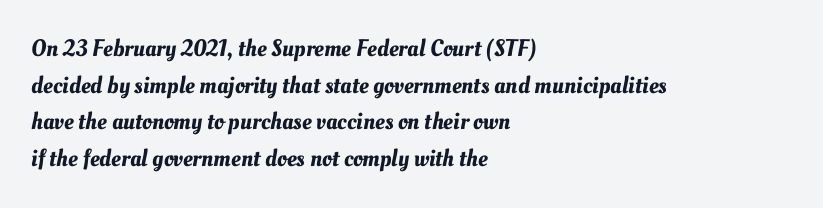
There is no visible air inserted between adjacent glyphs. The text block is weighted toward the left margin, trailing off unevenly rightward. Leading matches the norm, producing a regular column. Anything drawn beneath the words? Only blank space.
